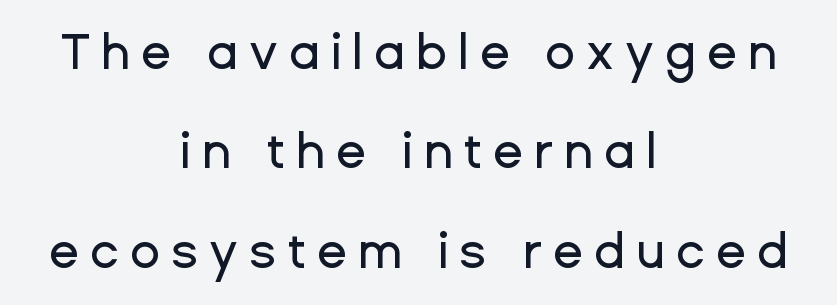
The image shows 49 px sans-serif type, upright; set centered, loose line spacing (2.03x), unusually wide letter spacing (+0.22 em), not underlined; low stroke contrast and a medium x-height.
